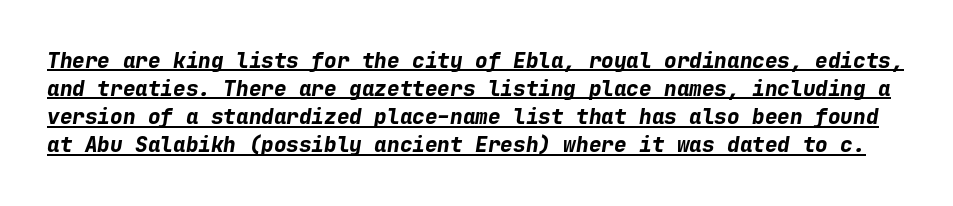
In designer terms, the underline attribute is active on this setting. The letterforms sit shoulder to shoulder at normal distance. Vertically, the passage feels balanced, rows spaced as you'd expect. Strong, thick strokes mark this as bold type. It's the slanting kind of type.
